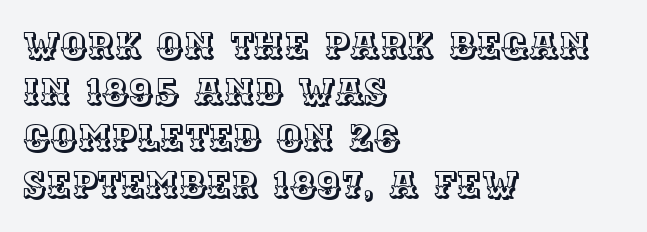
{"italic": "no", "width": "normal", "x_height": "large", "monospaced": "no", "underline": "no", "align": "left", "line_spacing": "normal", "line_spacing_ratio": 1.25, "letter_spacing": "normal", "letter_spacing_em": 0.0, "glyph_px": 37}
